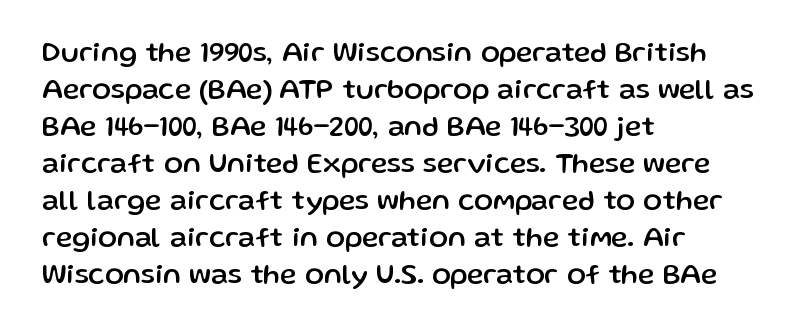
{"serif": "no", "italic": "no", "width": "normal", "stroke_contrast": "low", "x_height": "medium", "monospaced": "no", "underline": "no", "align": "left", "line_spacing": "normal", "line_spacing_ratio": 1.32, "letter_spacing": "normal", "letter_spacing_em": 0.0, "glyph_px": 28}
